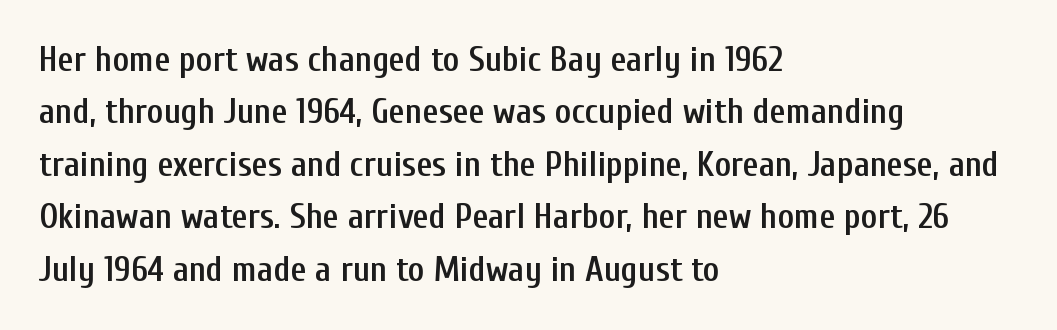
The image shows 35 px semibold, condensed sans-serif type, upright; set left-aligned, normal line spacing (1.5x), normal letter spacing, not underlined; low stroke contrast and a medium x-height.
